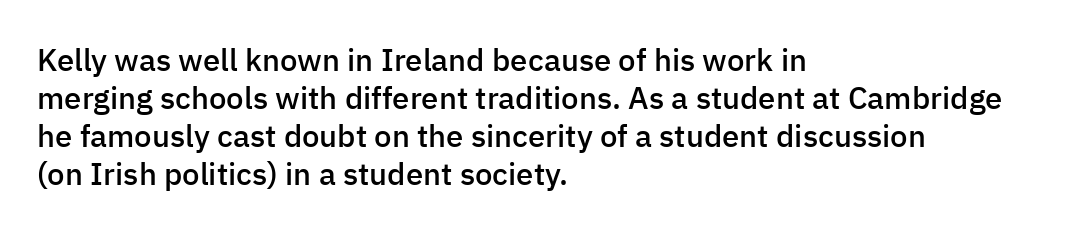
The image shows 31 px semibold sans-serif type, upright; set left-aligned, line spacing 1.23x, normal letter spacing, not underlined; low stroke contrast and a medium x-height.
